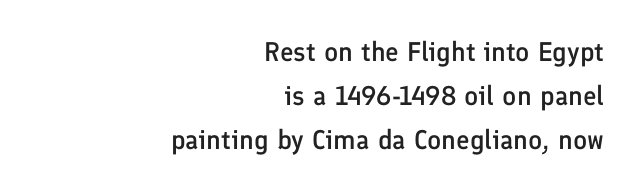
{"italic": "no", "bold": "semi", "underline": "no", "align": "right", "line_spacing": "normal", "line_spacing_ratio": 1.63, "letter_spacing": "normal", "letter_spacing_em": 0.0, "glyph_px": 27}
